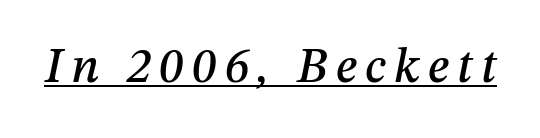
{"italic": "yes", "lean": "right", "slant_degrees": 12, "width": "normal", "stroke_contrast": "medium", "x_height": "medium", "monospaced": "no", "underline": "yes", "glyph_px": 49}
